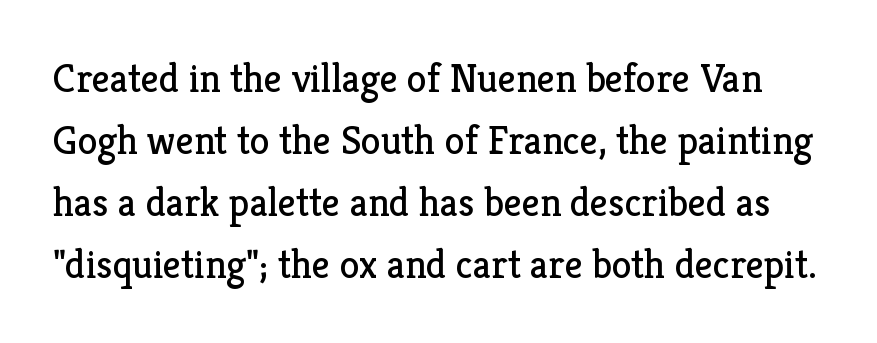
The image shows 40 px regular-weight serif type, upright; set normal line spacing (1.55x), normal letter spacing, not underlined; low stroke contrast and a medium x-height.
